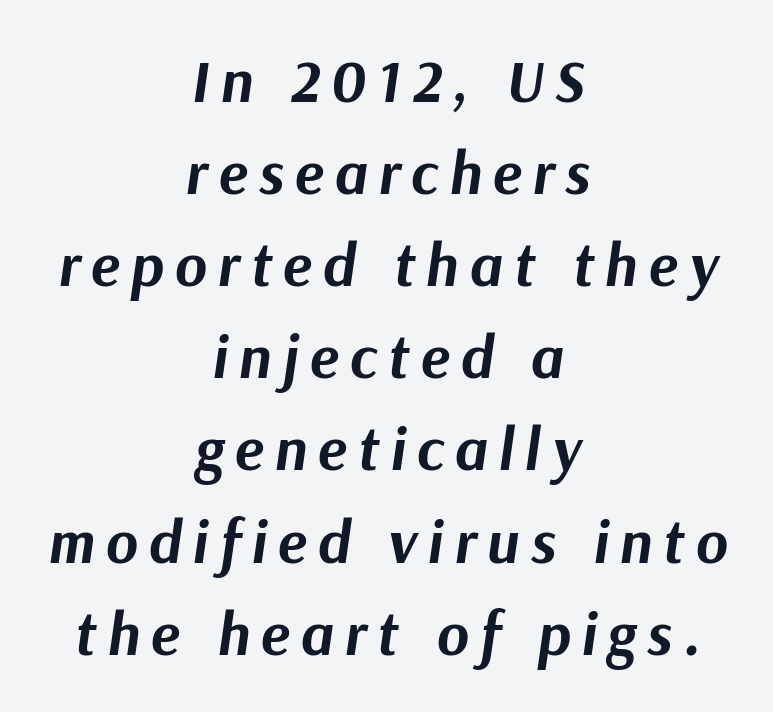
Q: Is the text bold? A: Yes.
Q: Is the text italic (slanted)? A: Yes, it leans right by about 9 degrees.
Q: Is the text underlined? A: No.
Q: How is the paragraph aligned? A: Centered.
Q: Is the spacing between lines tight, normal or loose? A: Normal.
Q: Width (condensed, normal, or wide)? A: Normal.
Q: Stroke contrast? A: Medium.
Q: x-height? A: Medium.
Q: Monospaced? A: No.
